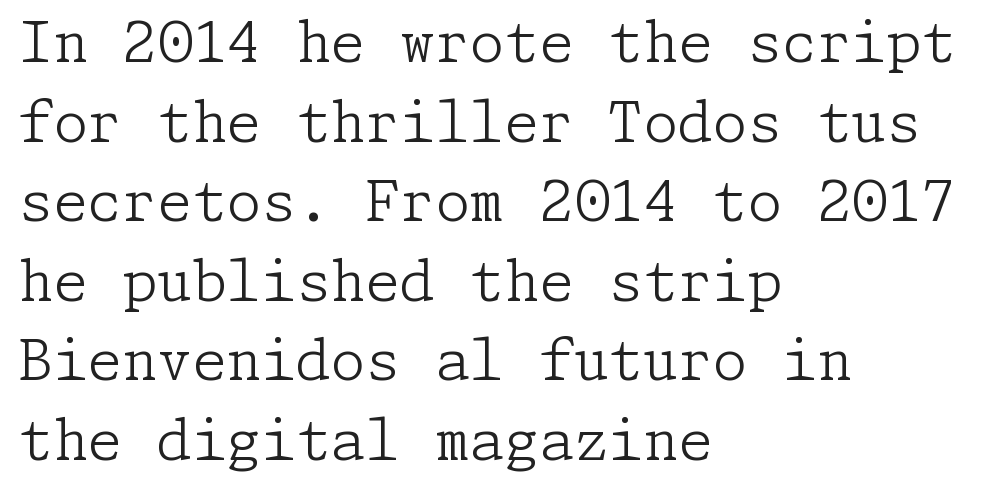
Q: Is the text bold? A: No.
Q: Is the text italic (slanted)? A: No, it is upright.
Q: Is the typeface a serif or a sans-serif typeface? A: Serif.
Q: Is the text underlined? A: No.
Q: How is the paragraph aligned? A: Left-aligned.
Q: Is the spacing between letters normal or unusually wide? A: Normal.
Q: Is the spacing between lines tight, normal or loose? A: Normal.
Q: Width (condensed, normal, or wide)? A: Normal.
Q: Stroke contrast? A: Low.
Q: x-height? A: Medium.
